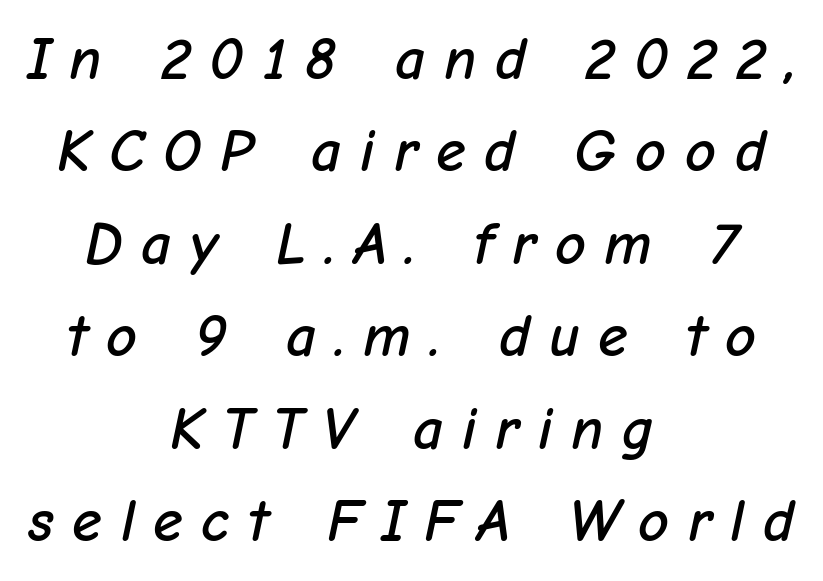
Q: Is the text italic (slanted)? A: Yes, it leans right by about 12 degrees.
Q: Is the text underlined? A: No.
Q: How is the paragraph aligned? A: Centered.
Q: Is the spacing between letters normal or unusually wide? A: Unusually wide.
Q: Is the spacing between lines tight, normal or loose? A: Normal.
Q: Width (condensed, normal, or wide)? A: Normal.
Q: Stroke contrast? A: Low.
Q: x-height? A: Medium.
Q: Monospaced? A: No.
